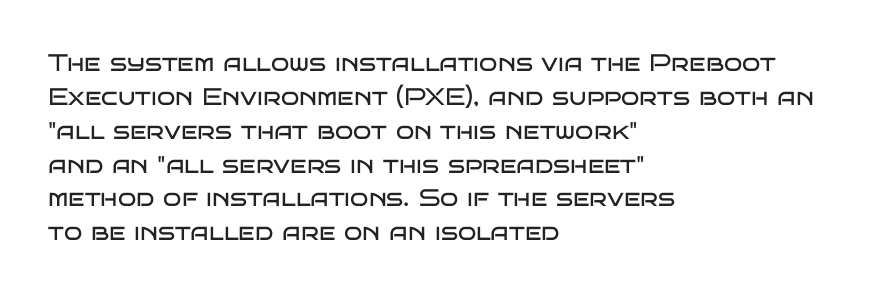
Decoration check: the copy has no underline. Teacher's note: observe the even left margin — that is flush-left alignment. Interline gaps are of average width in this sample. No chunkiness to these letters — they're not bold. These lines were composed using upright roman letters.
